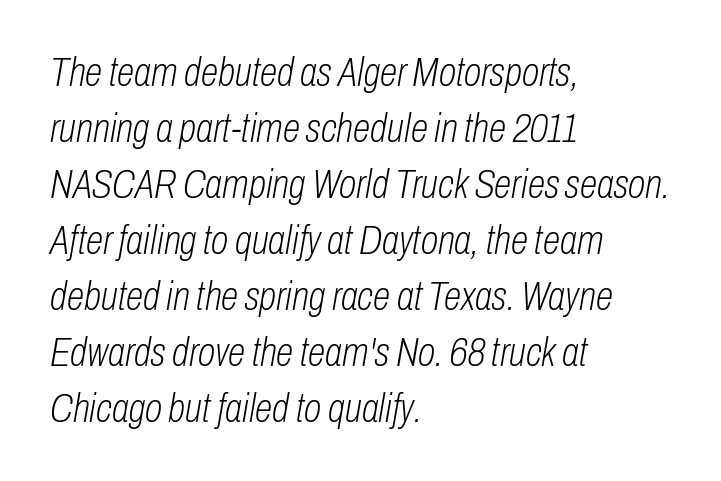
Q: Is the text bold? A: No.
Q: Is the text italic (slanted)? A: Yes, it leans right by about 10 degrees.
Q: Is the text underlined? A: No.
Q: How is the paragraph aligned? A: Left-aligned.
Q: Is the spacing between letters normal or unusually wide? A: Normal.
Q: Is the spacing between lines tight, normal or loose? A: Normal.
Q: Width (condensed, normal, or wide)? A: Condensed.
Q: Stroke contrast? A: Low.
Q: x-height? A: Medium.
Q: Monospaced? A: No.
